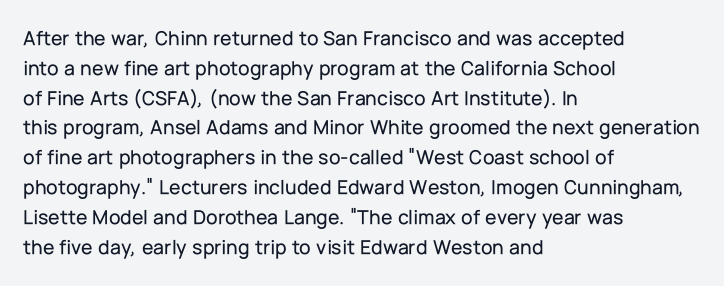
The image shows 21 px text type, upright; set left-aligned, normal line spacing (1.42x), normal letter spacing, not underlined.
